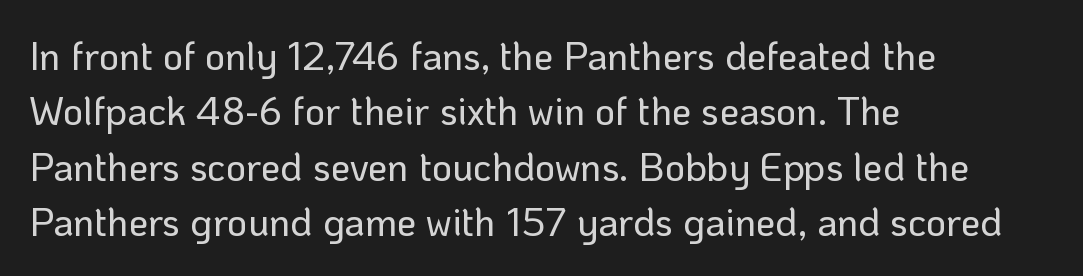
{"serif": "no", "italic": "no", "width": "normal", "stroke_contrast": "low", "x_height": "medium", "monospaced": "no", "underline": "no", "align": "left", "line_spacing": "normal", "line_spacing_ratio": 1.42, "letter_spacing": "normal", "letter_spacing_em": 0.0, "glyph_px": 39}
